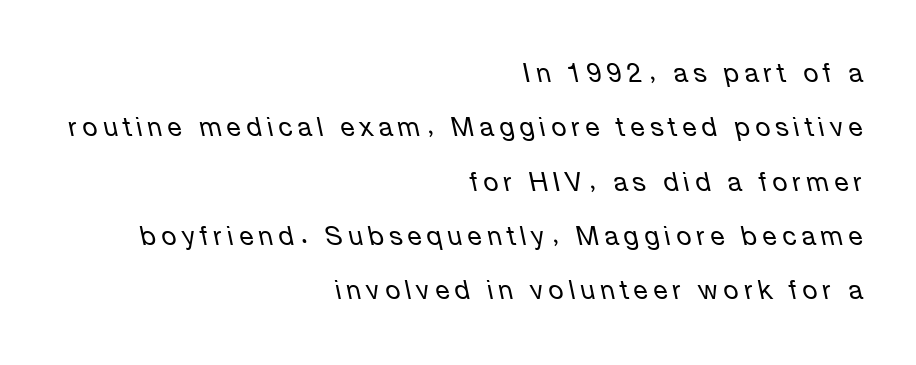
{"italic": "yes", "lean": "left", "slant_degrees": 12, "bold": "no", "underline": "no", "align": "right", "line_spacing": "loose", "line_spacing_ratio": 2.09, "letter_spacing": "wide", "letter_spacing_em": 0.21, "glyph_px": 26}
